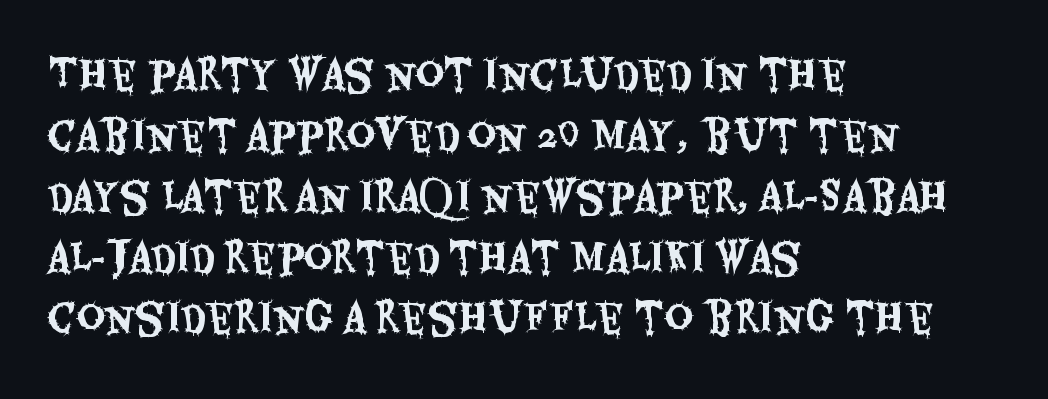
{"serif": "no", "italic": "no", "width": "condensed", "stroke_contrast": "medium", "x_height": "large", "monospaced": "no", "underline": "no", "align": "left", "line_spacing": "normal", "line_spacing_ratio": 1.56, "letter_spacing": "normal", "letter_spacing_em": 0.0, "glyph_px": 39}
